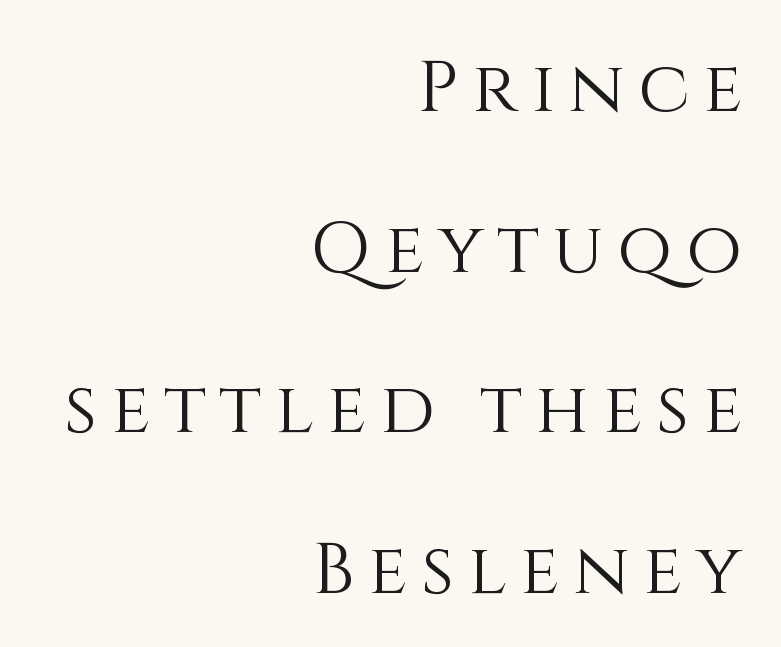
The image shows 72 px light type, upright; set right-aligned, loose line spacing (2.23x), not underlined; medium stroke contrast and a large x-height.
